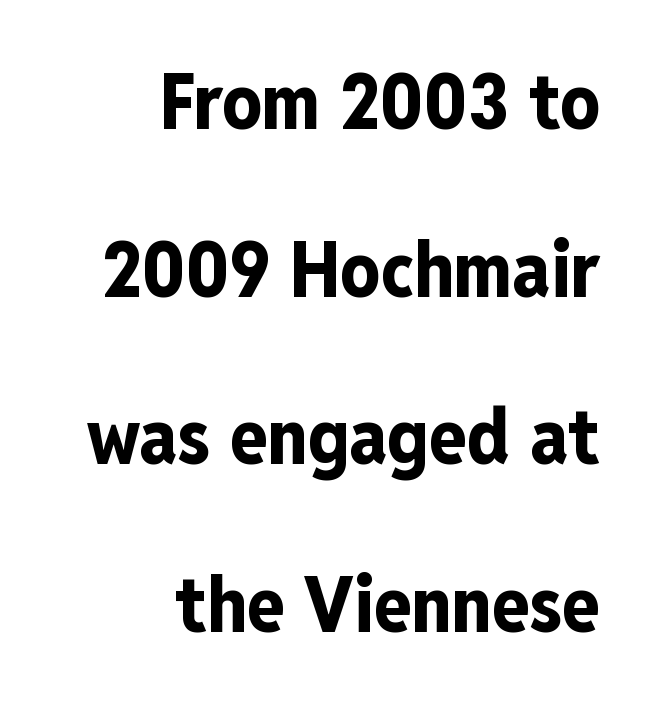
Q: Is the text bold? A: Yes.
Q: Is the text italic (slanted)? A: No, it is upright.
Q: Is the typeface a serif or a sans-serif typeface? A: Sans-serif.
Q: Is the text underlined? A: No.
Q: How is the paragraph aligned? A: Right-aligned.
Q: Is the spacing between letters normal or unusually wide? A: Normal.
Q: Is the spacing between lines tight, normal or loose? A: Loose.
Q: Width (condensed, normal, or wide)? A: Condensed.
Q: Stroke contrast? A: Low.
Q: x-height? A: Medium.
Q: Monospaced? A: No.
